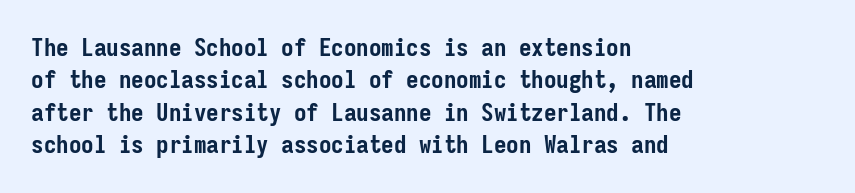
{"italic": "no", "bold": "yes", "underline": "no", "align": "left", "line_spacing": "normal", "line_spacing_ratio": 1.3, "letter_spacing": "normal", "letter_spacing_em": 0.0, "glyph_px": 25}
